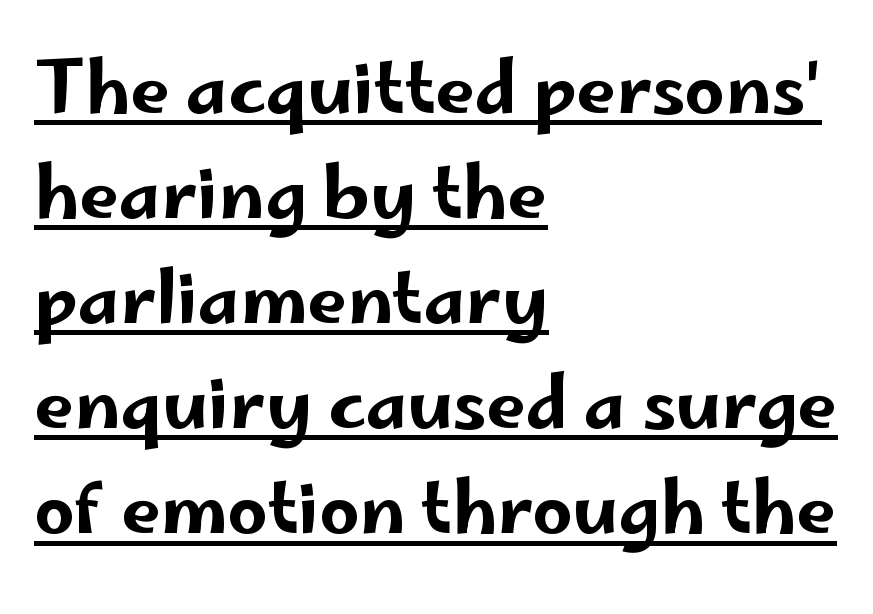
Look at the tracking — it's just the regular setting, nothing added. The letters stand straight up with perfectly vertical stems. Reading down the block, your eye returns to a fixed left position each line. The typeface chosen for these lines omits serifs.
